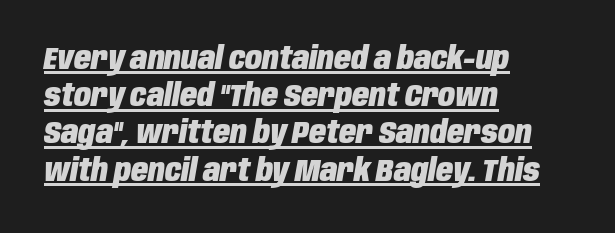
{"italic": "yes", "lean": "right", "slant_degrees": 10, "bold": "yes", "weight": "heavy", "width": "condensed", "stroke_contrast": "low", "x_height": "large", "monospaced": "no", "underline": "yes", "align": "left", "line_spacing_ratio": 1.2, "letter_spacing": "normal", "letter_spacing_em": 0.0, "glyph_px": 31}
